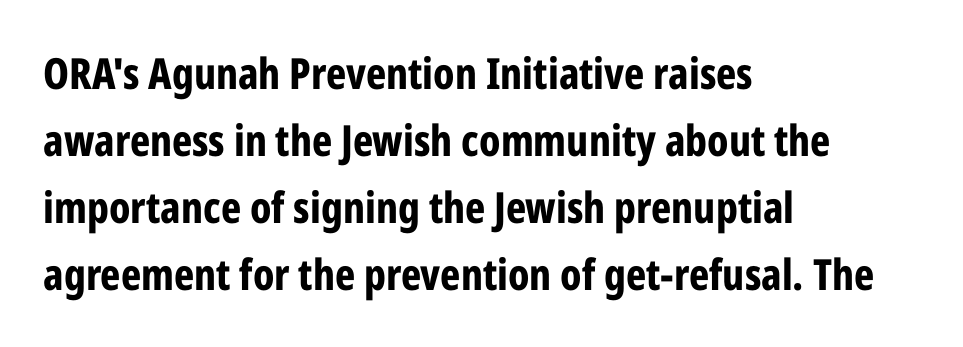
The image shows 43 px bold, condensed sans-serif type, upright; set left-aligned, normal line spacing (1.56x), normal letter spacing, not underlined; low stroke contrast and a medium x-height.
